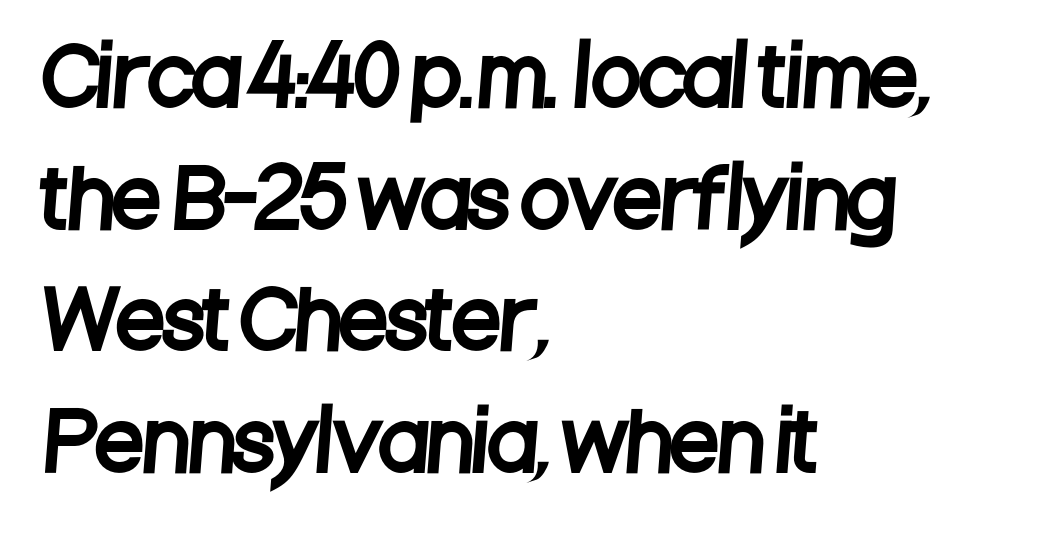
{"serif": "no", "width": "condensed", "stroke_contrast": "low", "x_height": "large", "monospaced": "no", "underline": "no", "align": "left", "line_spacing": "normal", "line_spacing_ratio": 1.54, "letter_spacing": "normal", "letter_spacing_em": 0.0, "glyph_px": 79}
